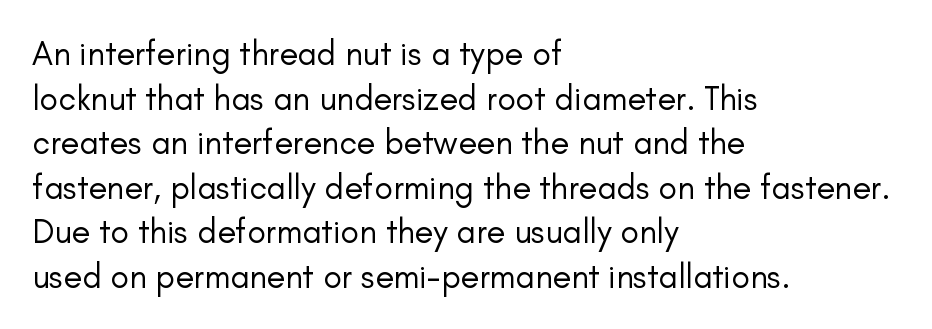
Q: Is the text bold? A: No.
Q: Is the text italic (slanted)? A: No, it is upright.
Q: Is the typeface a serif or a sans-serif typeface? A: Sans-serif.
Q: Is the text underlined? A: No.
Q: How is the paragraph aligned? A: Left-aligned.
Q: Is the spacing between letters normal or unusually wide? A: Normal.
Q: Is the spacing between lines tight, normal or loose? A: Normal.
Q: Width (condensed, normal, or wide)? A: Normal.
Q: Stroke contrast? A: Low.
Q: x-height? A: Small.
Q: Monospaced? A: No.
